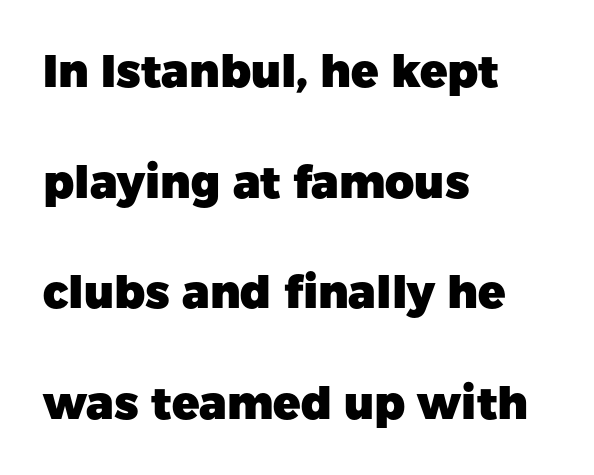
Stroke terminals: plain, sans-serif. These lines keep a tight, regular rhythm from letter to letter. The compositor pushed each line to the left boundary. Set as a true bold cut, around the 700 mark. These lines were composed using upright roman letters.
